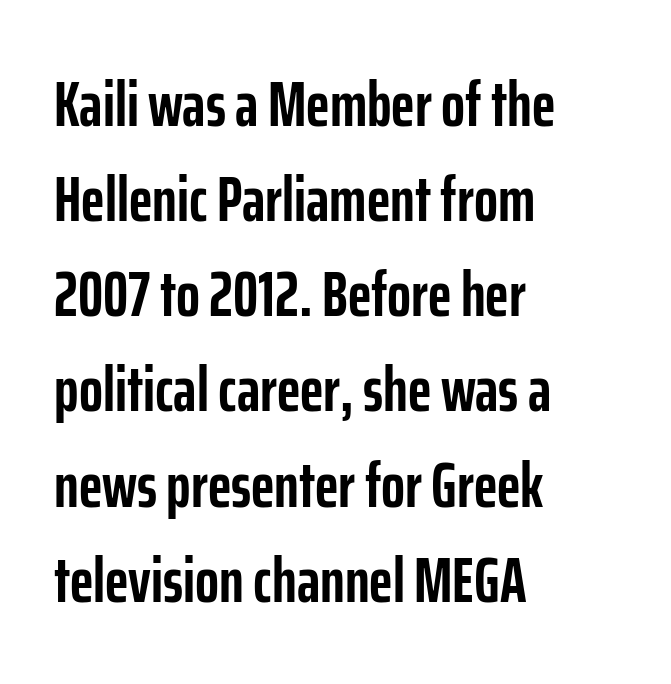
Letters rest on an invisible, unmarked baseline. Do the letters lean? They stand straight. The block of text has a typical density, with ordinary space between rows. Typographic density is high because the face is bold.
